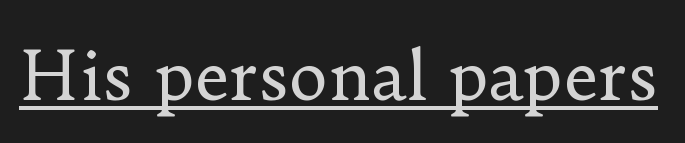
Q: Is the text bold? A: No.
Q: Is the text italic (slanted)? A: No, it is upright.
Q: Is the typeface a serif or a sans-serif typeface? A: Serif.
Q: Is the text underlined? A: Yes.
Q: Is the spacing between letters normal or unusually wide? A: Normal.
Q: Width (condensed, normal, or wide)? A: Normal.
Q: Stroke contrast? A: Low.
Q: x-height? A: Small.
Q: Monospaced? A: No.
